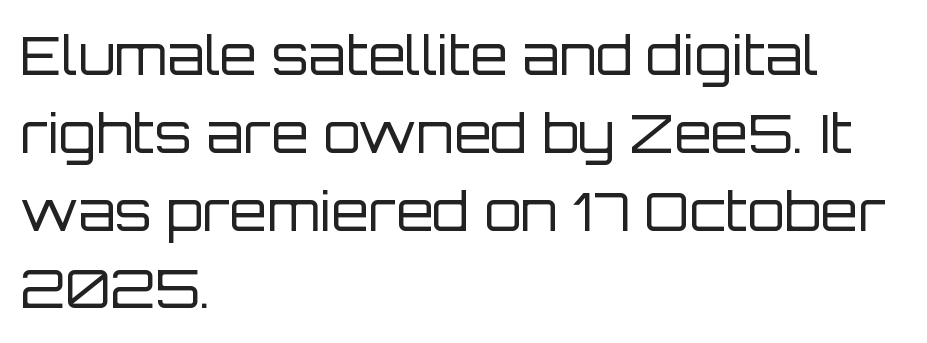
Line beginnings align vertically; line endings do not. The letterforms sit shoulder to shoulder at normal distance. Note the varied advance widths — an 'i' is clearly narrower than an 'm'. This sample uses an upright cut, with every glyph sitting square on the baseline.
